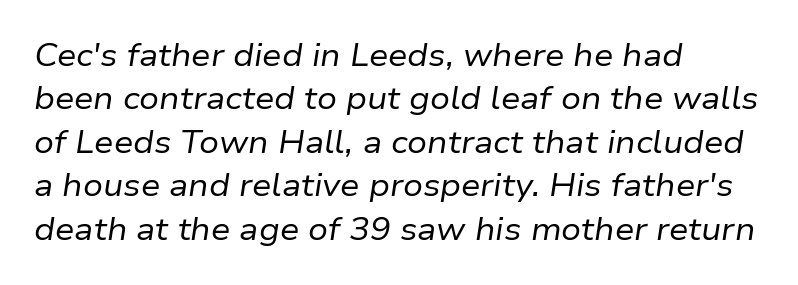
{"italic": "yes", "lean": "right", "slant_degrees": 9, "bold": "no", "weight": "regular", "width": "normal", "stroke_contrast": "low", "x_height": "medium", "monospaced": "no", "underline": "no", "align": "left", "line_spacing": "normal", "line_spacing_ratio": 1.4, "letter_spacing": "normal", "letter_spacing_em": 0.0, "glyph_px": 31}
